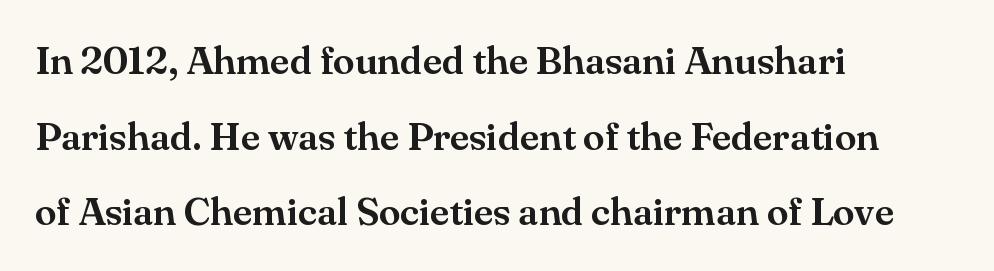
Q: Is the text italic (slanted)? A: No, it is upright.
Q: Is the typeface a serif or a sans-serif typeface? A: Serif.
Q: Is the text underlined? A: No.
Q: How is the paragraph aligned? A: Left-aligned.
Q: Is the spacing between letters normal or unusually wide? A: Normal.
Q: Is the spacing between lines tight, normal or loose? A: Loose.
Q: Width (condensed, normal, or wide)? A: Normal.
Q: Stroke contrast? A: Medium.
Q: x-height? A: Small.
Q: Monospaced? A: No.
